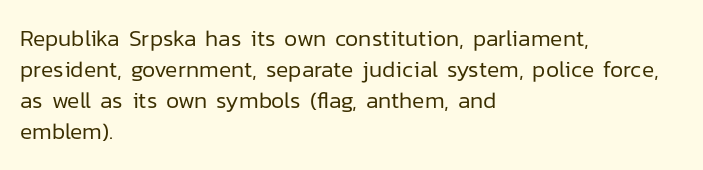
The image shows 23 px text type, upright; set left-aligned, normal line spacing (1.35x), normal letter spacing, not underlined.
